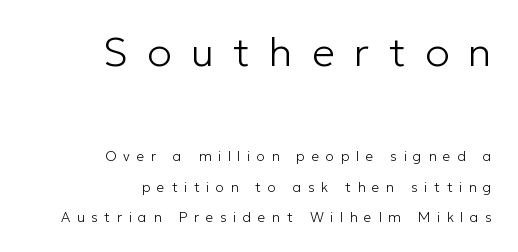
{"serif": "no", "italic": "no", "bold": "no", "weight": "light", "width": "normal", "stroke_contrast": "low", "x_height": "medium", "monospaced": "no", "underline": "no", "align": "right", "line_spacing": "loose", "line_spacing_ratio": 2.16, "letter_spacing": "wide", "letter_spacing_em": 0.47, "larger_block": "first", "size_ratio": 2.93, "glyph_px": 41}
